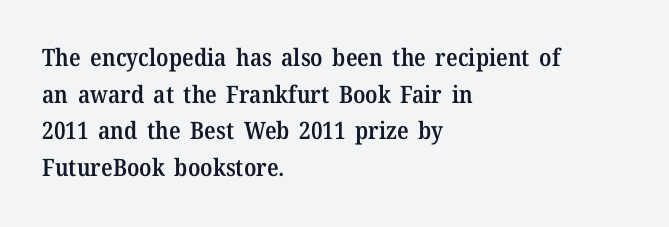
The image shows 24 px text type, upright; set left-aligned, normal line spacing (1.53x), normal letter spacing, not underlined.
